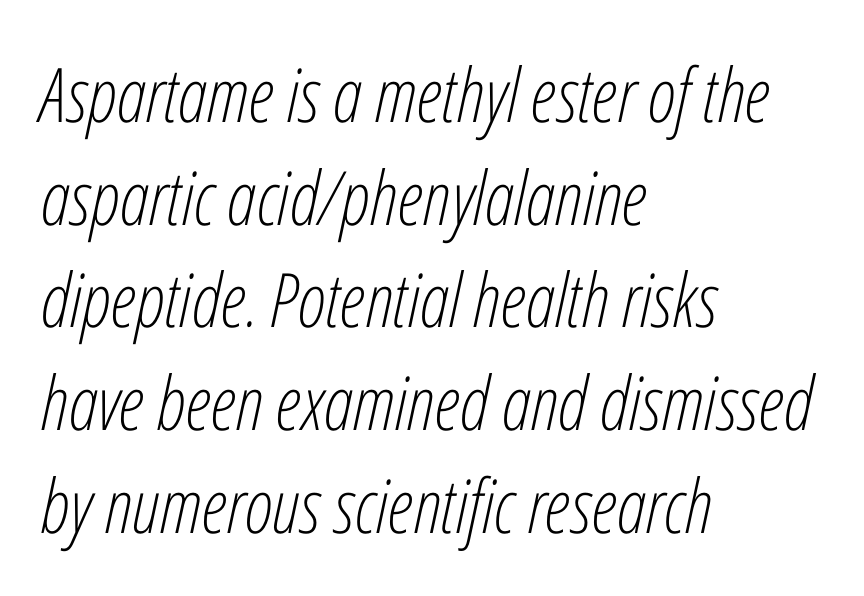
Q: Is the text bold? A: No.
Q: Is the text italic (slanted)? A: Yes, it leans right by about 12 degrees.
Q: Is the text underlined? A: No.
Q: How is the paragraph aligned? A: Left-aligned.
Q: Is the spacing between letters normal or unusually wide? A: Normal.
Q: Is the spacing between lines tight, normal or loose? A: Normal.
Q: Width (condensed, normal, or wide)? A: Condensed.
Q: Stroke contrast? A: Low.
Q: x-height? A: Medium.
Q: Monospaced? A: No.
